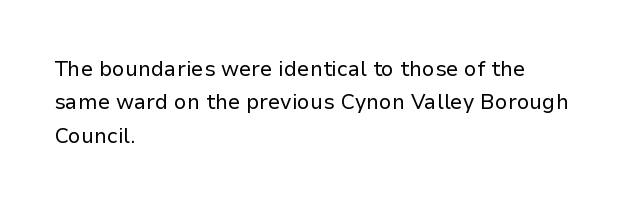
The image shows 21 px text type, upright; set left-aligned, normal line spacing (1.59x), normal letter spacing, not underlined.
